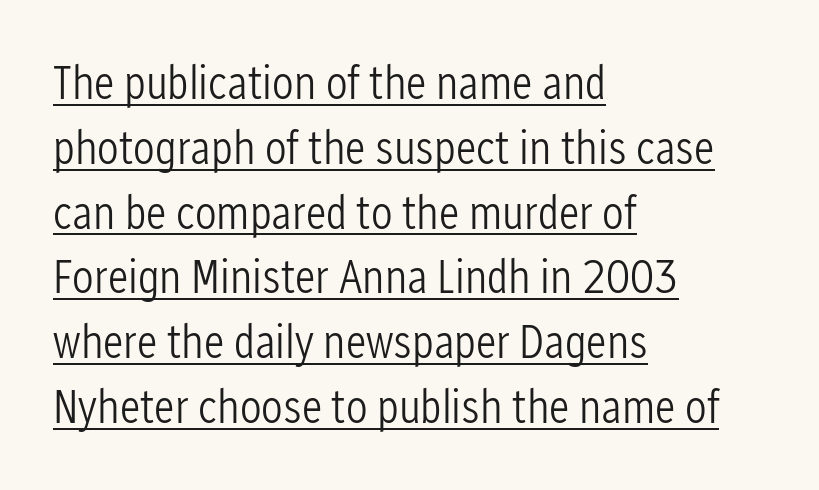
{"serif": "no", "italic": "no", "bold": "no", "weight": "light", "width": "condensed", "stroke_contrast": "low", "x_height": "medium", "monospaced": "no", "underline": "yes", "align": "left", "line_spacing": "normal", "line_spacing_ratio": 1.35, "letter_spacing": "normal", "letter_spacing_em": 0.0, "glyph_px": 48}
